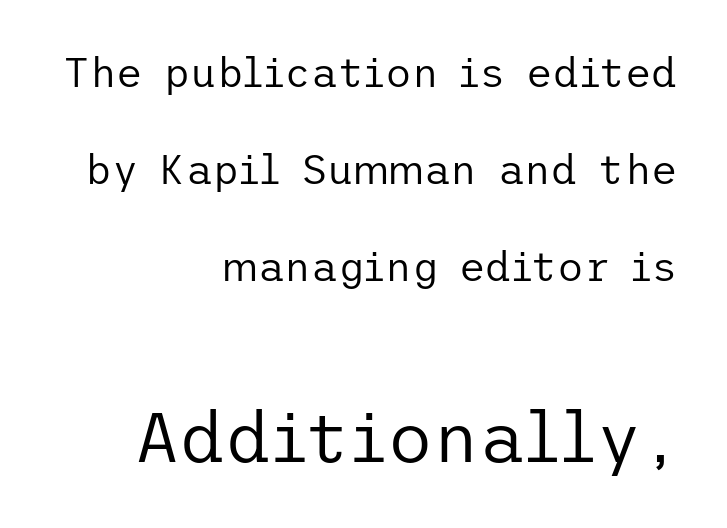
{"serif": "no", "italic": "no", "bold": "no", "weight": "regular", "width": "normal", "stroke_contrast": "low", "x_height": "medium", "underline": "no", "align": "right", "line_spacing": "loose", "line_spacing_ratio": 2.37, "letter_spacing": "normal", "letter_spacing_em": 0.0, "larger_block": "second", "size_ratio": 1.73, "glyph_px": 71}
